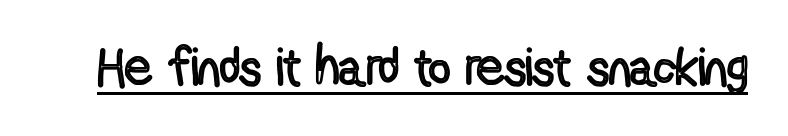
{"italic": "no", "width": "condensed", "x_height": "medium", "monospaced": "no", "underline": "yes", "letter_spacing": "normal", "letter_spacing_em": 0.0, "glyph_px": 53}
